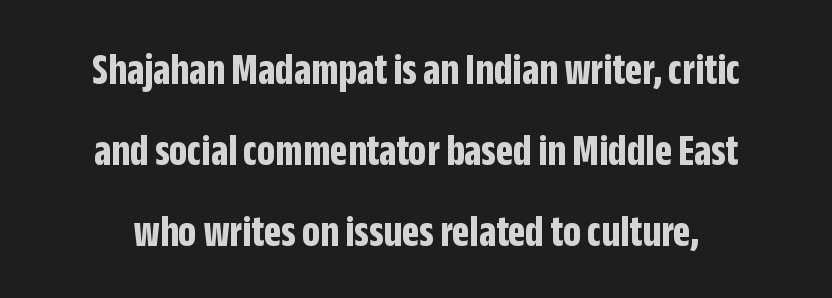
Is the letter spacing exaggerated? No — it looks like the ordinary default. The zone under the glyphs is completely vacant. The designer went with a sans here, leaving each stem footless. A typesetter would mark this as roman, not italic. The typesetting leans heavy: a genuine bold.
